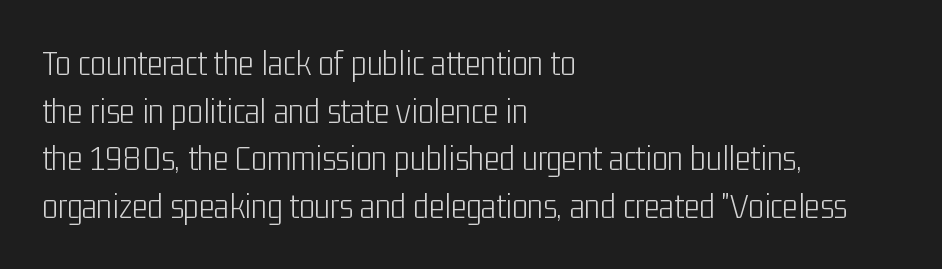
The image shows 37 px light, condensed sans-serif type, upright; set left-aligned, normal line spacing (1.29x), normal letter spacing, not underlined; low stroke contrast and a medium x-height.
